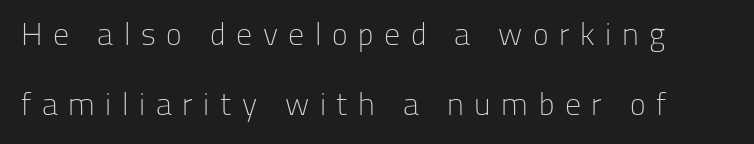
The image shows 32 px light sans-serif type, upright; set loose line spacing (2.18x), unusually wide letter spacing (+0.33 em), not underlined; low stroke contrast and a medium x-height.
